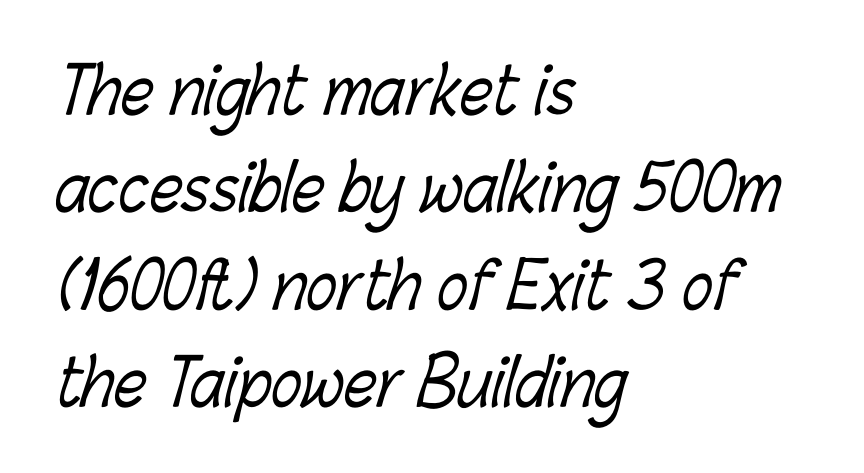
The image shows 64 px light, condensed type; set left-aligned, normal line spacing (1.52x), normal letter spacing, not underlined; low stroke contrast and a medium x-height.
